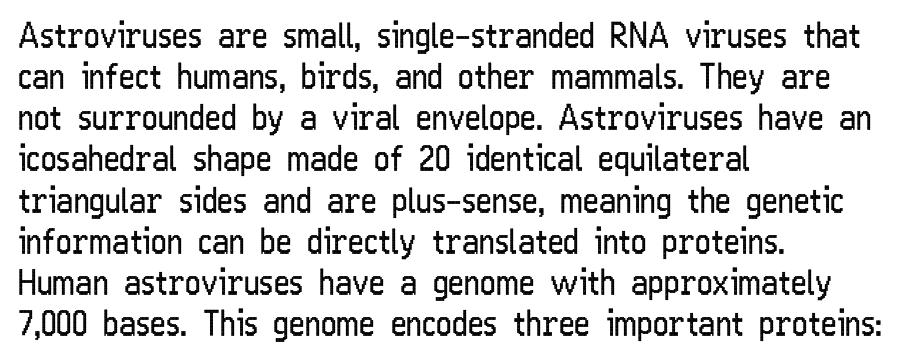
The passage is arranged the way most books set body copy — flush left. The font's upright variant was chosen for this text. The type is set solid horizontally, with unmodified tracking. The weight tops out at a normal text grade. A clean baseline with only descenders dipping below it. This sample has the flowing, uneven cadence of proportional lettering.
